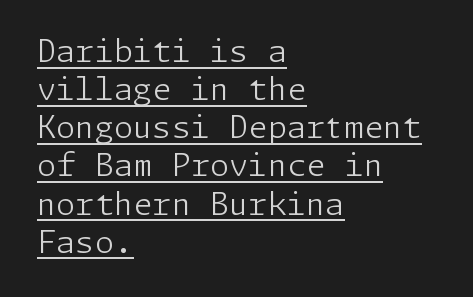
{"serif": "no", "italic": "no", "bold": "no", "weight": "light", "width": "normal", "stroke_contrast": "low", "x_height": "medium", "underline": "yes", "align": "left", "line_spacing_ratio": 1.23, "letter_spacing": "normal", "letter_spacing_em": 0.0, "glyph_px": 31}
